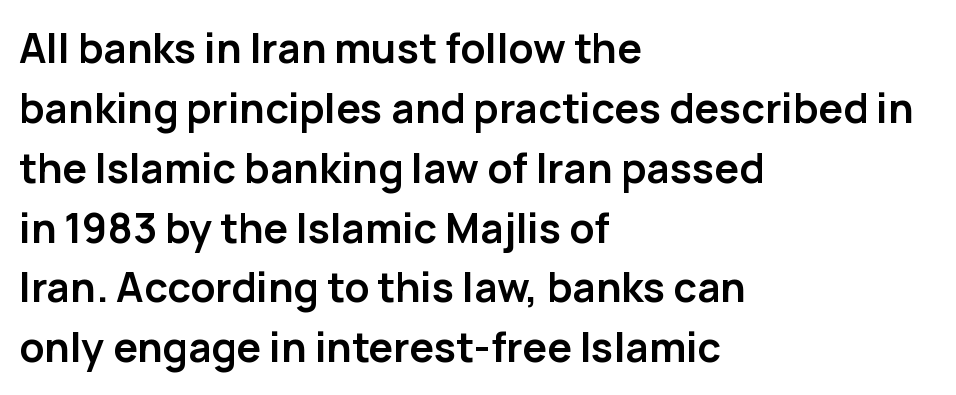
The image shows 41 px semibold sans-serif type, upright; set left-aligned, normal line spacing (1.46x), normal letter spacing, not underlined; low stroke contrast and a medium x-height.
